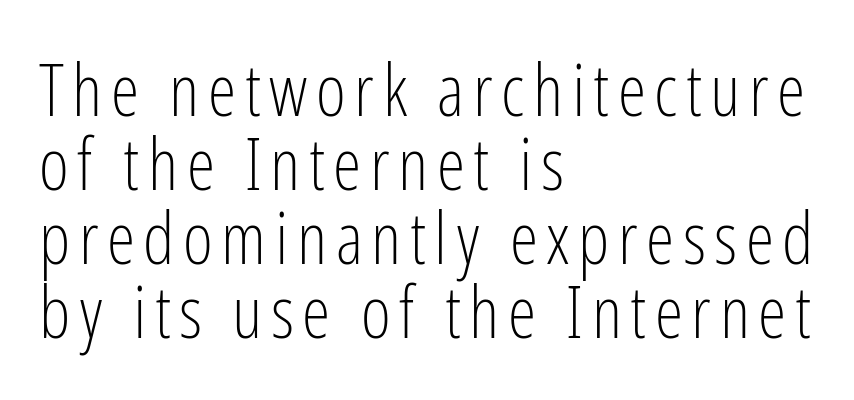
The image shows 72 px light, condensed sans-serif type, upright; set left-aligned, tight line spacing (1.03x), not underlined; low stroke contrast and a medium x-height.
